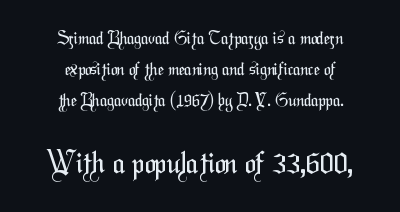
A typesetter would label this face a sans. These lines stack symmetrically, like a column narrowing and widening about its center. These lines are rendered in a variable-pitch font. In terms of letterspacing, this is plain default setting. This rendering features lettering with no underline.
